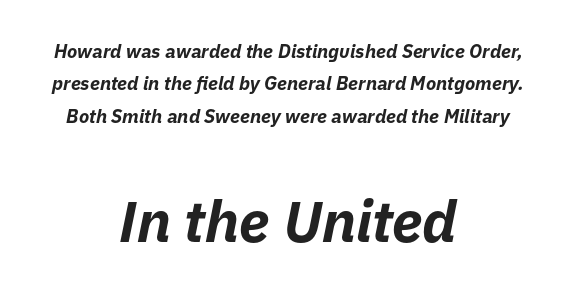
Q: Is the text bold? A: Yes.
Q: Is the text italic (slanted)? A: Yes, it leans right by about 11 degrees.
Q: Is the text underlined? A: No.
Q: How is the paragraph aligned? A: Centered.
Q: Is the spacing between letters normal or unusually wide? A: Normal.
Q: Which block of text is set in a larger size, the first (top) or the second (bottom)? A: The second (bottom) one.
Q: Width (condensed, normal, or wide)? A: Normal.
Q: Stroke contrast? A: Low.
Q: x-height? A: Medium.
Q: Monospaced? A: No.
